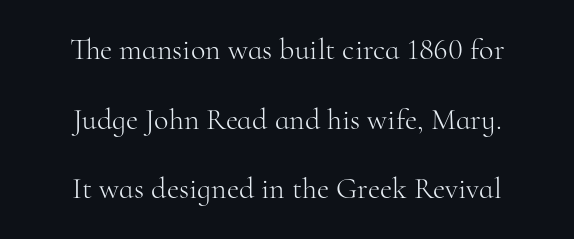
{"serif": "yes", "italic": "no", "bold": "no", "weight": "light", "width": "normal", "stroke_contrast": "high", "x_height": "small", "monospaced": "no", "underline": "no", "align": "center", "line_spacing": "loose", "line_spacing_ratio": 2.32, "letter_spacing": "normal", "letter_spacing_em": 0.0, "glyph_px": 30}
